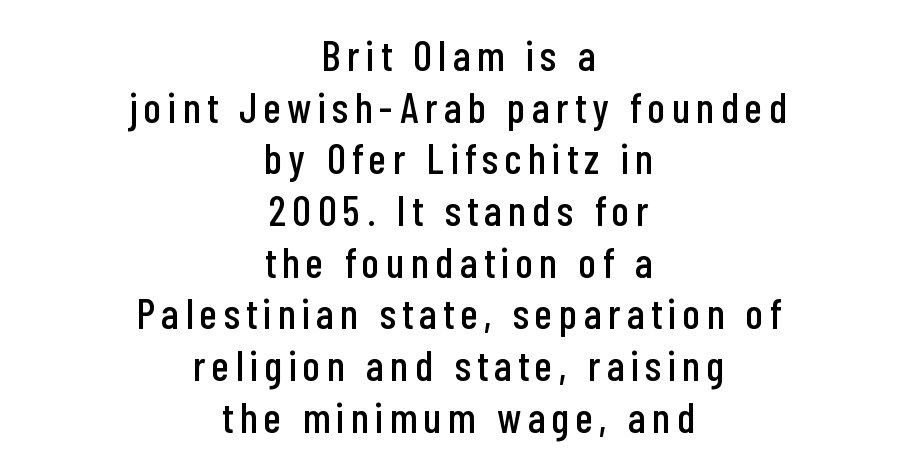
Q: Is the text italic (slanted)? A: No, it is upright.
Q: Is the typeface a serif or a sans-serif typeface? A: Sans-serif.
Q: Is the text underlined? A: No.
Q: How is the paragraph aligned? A: Centered.
Q: Width (condensed, normal, or wide)? A: Condensed.
Q: Stroke contrast? A: Low.
Q: x-height? A: Medium.
Q: Monospaced? A: No.
